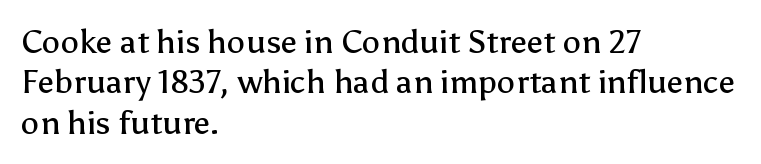
Q: Is the text bold? A: No.
Q: Is the text italic (slanted)? A: No, it is upright.
Q: Is the typeface a serif or a sans-serif typeface? A: Sans-serif.
Q: Is the text underlined? A: No.
Q: How is the paragraph aligned? A: Left-aligned.
Q: Is the spacing between letters normal or unusually wide? A: Normal.
Q: Width (condensed, normal, or wide)? A: Normal.
Q: Stroke contrast? A: Low.
Q: x-height? A: Medium.
Q: Monospaced? A: No.
